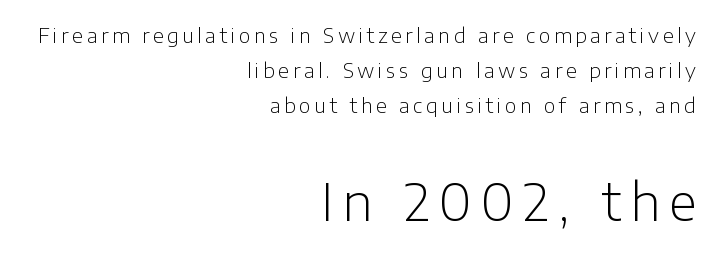
Caption: face not bold, strokes unweighted. Each letter keeps its own natural width here, so spacing adapts to shape. Compared with a flush-left layout, this one pins lines to the opposite, right side. Grotesque or geometric, the face here clearly has no serifs.
